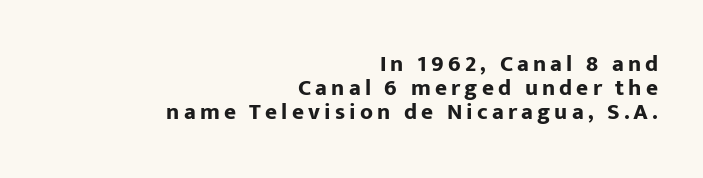
{"italic": "no", "bold": "yes", "underline": "no", "align": "right", "line_spacing": "tight", "line_spacing_ratio": 1.05, "glyph_px": 23}
